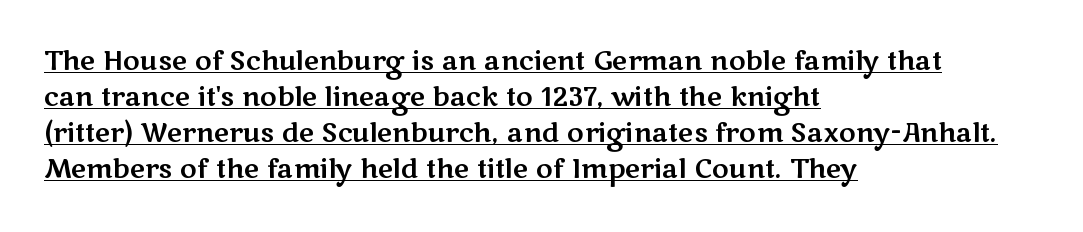
{"italic": "no", "underline": "yes", "align": "left", "line_spacing": "normal", "line_spacing_ratio": 1.38, "letter_spacing": "normal", "letter_spacing_em": 0.0, "glyph_px": 26}
